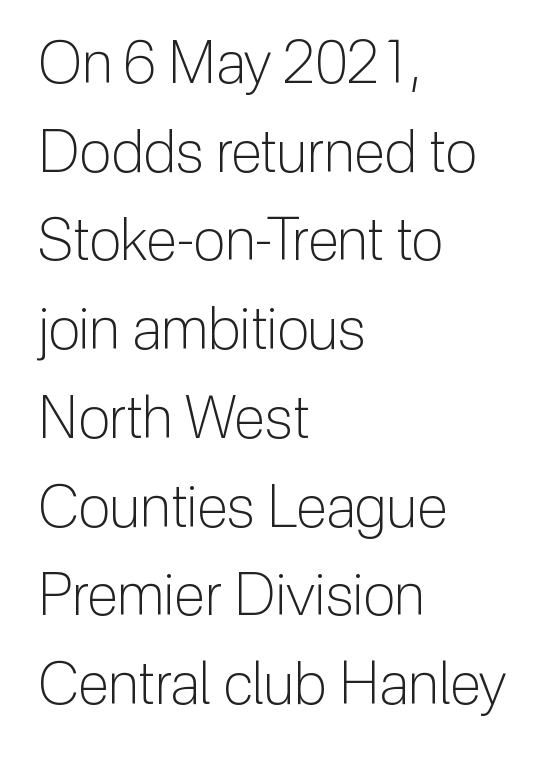
Inter-character spacing is left at the font's built-in metrics. The cut favours lightness, reaching ordinary text weight at its darkest. Compared with a centered layout, this one pins lines to the left instead. Descenders are the only things crossing below the line. Serif or sans? Sans — the stroke terminals are bare. This sample has the flowing, uneven cadence of proportional lettering.
